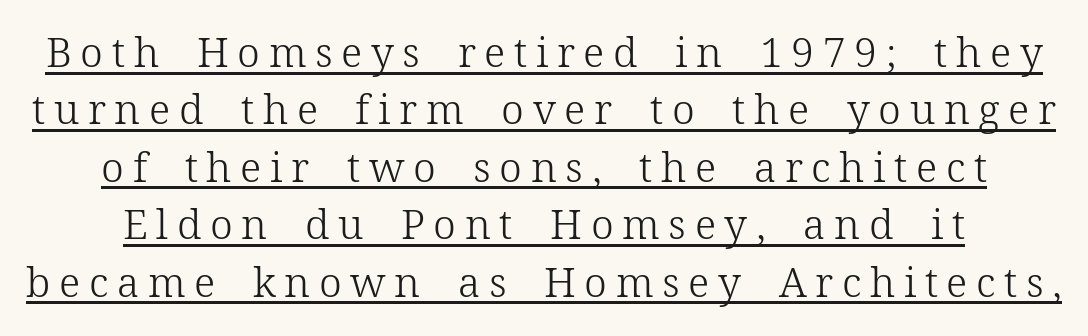
{"serif": "yes", "italic": "no", "bold": "no", "weight": "light", "width": "normal", "stroke_contrast": "low", "x_height": "medium", "monospaced": "no", "underline": "yes", "line_spacing": "normal", "line_spacing_ratio": 1.4, "letter_spacing": "wide", "letter_spacing_em": 0.21, "glyph_px": 41}
